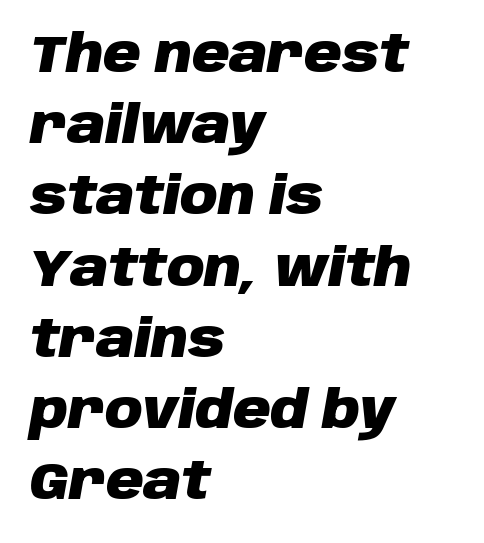
{"italic": "yes", "lean": "right", "slant_degrees": 10, "bold": "yes", "weight": "heavy", "width": "normal", "stroke_contrast": "low", "x_height": "large", "monospaced": "no", "underline": "no", "align": "left", "line_spacing": "normal", "line_spacing_ratio": 1.37, "letter_spacing": "normal", "letter_spacing_em": 0.0, "glyph_px": 52}
